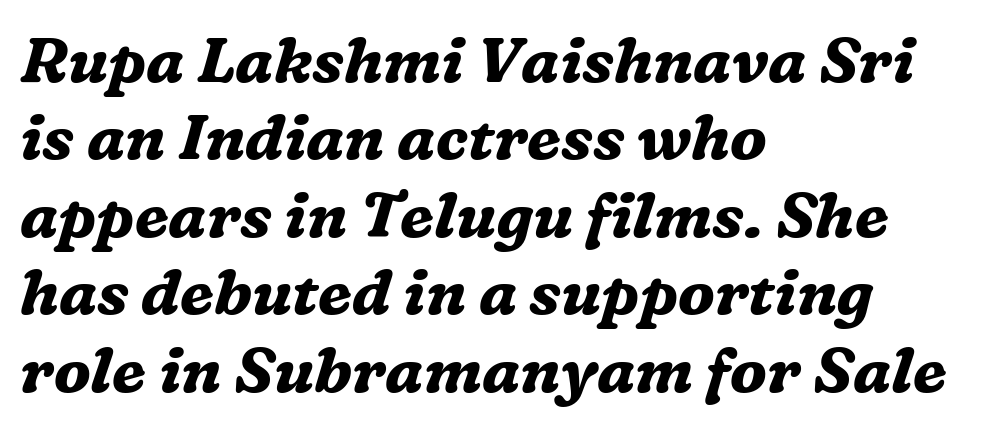
Q: Is the text bold? A: Yes.
Q: Is the text italic (slanted)? A: Yes, it leans right by about 16 degrees.
Q: Is the typeface a serif or a sans-serif typeface? A: Serif.
Q: Is the text underlined? A: No.
Q: How is the paragraph aligned? A: Left-aligned.
Q: Is the spacing between letters normal or unusually wide? A: Normal.
Q: Width (condensed, normal, or wide)? A: Normal.
Q: Stroke contrast? A: Medium.
Q: x-height? A: Medium.
Q: Monospaced? A: No.
